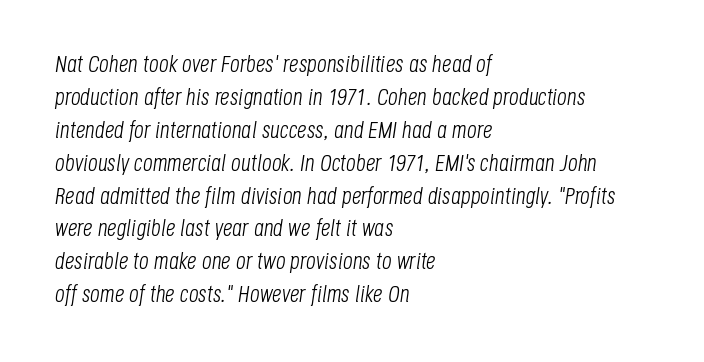
{"italic": "yes", "lean": "right", "slant_degrees": 8, "bold": "no", "underline": "no", "align": "left", "line_spacing": "normal", "line_spacing_ratio": 1.37, "letter_spacing": "normal", "letter_spacing_em": 0.0, "glyph_px": 24}
